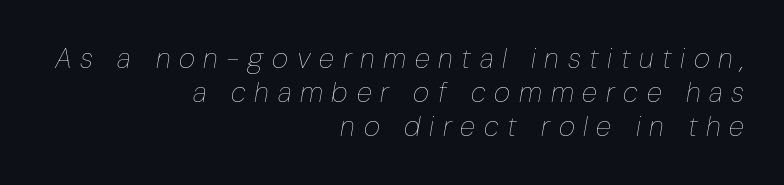
Q: Is the text bold? A: No.
Q: Is the text italic (slanted)? A: Yes, it leans right by about 10 degrees.
Q: Is the text underlined? A: No.
Q: How is the paragraph aligned? A: Right-aligned.
Q: Is the spacing between letters normal or unusually wide? A: Unusually wide.
Q: Width (condensed, normal, or wide)? A: Condensed.
Q: Stroke contrast? A: Low.
Q: x-height? A: Medium.
Q: Monospaced? A: No.
